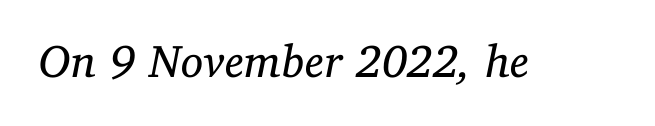
The type is set solid horizontally, with unmodified tracking. A typesetter would mark this as italic. Unlike a clean sans, this face finishes its strokes with serifs. Varying glyph widths throughout — classic text-font behaviour.
